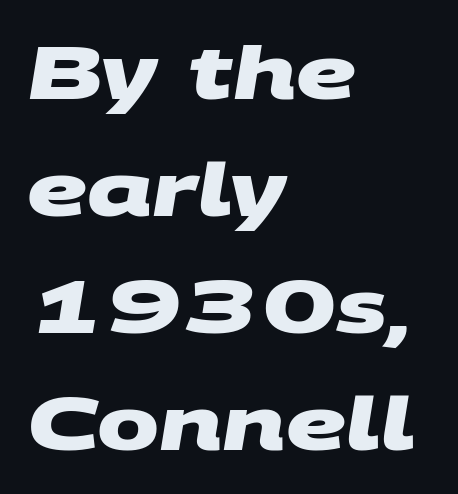
{"serif": "no", "bold": "yes", "weight": "heavy", "width": "wide", "stroke_contrast": "medium", "x_height": "large", "monospaced": "no", "underline": "no", "align": "left", "line_spacing": "normal", "line_spacing_ratio": 1.58, "letter_spacing": "normal", "letter_spacing_em": 0.0, "glyph_px": 74}
